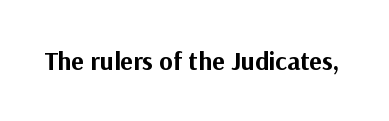
{"italic": "no", "bold": "yes", "underline": "no", "letter_spacing": "normal", "letter_spacing_em": 0.0, "glyph_px": 26}
